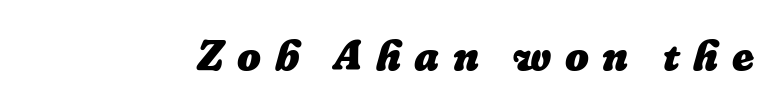
The image shows 42 px heavy type, italic (leaning right); set unusually wide letter spacing (+0.32 em), not underlined; low stroke contrast and a medium x-height.
